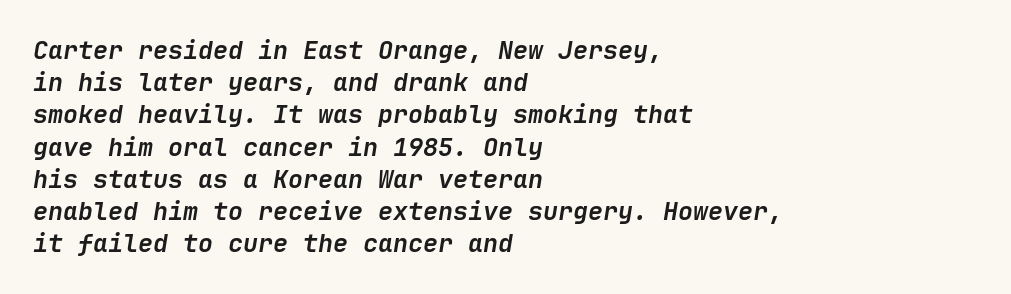
The image shows 25 px bold type, italic (leaning right); set left-aligned, normal line spacing (1.29x), normal letter spacing, not underlined.
